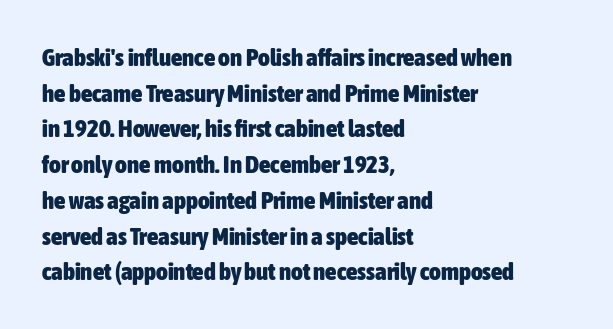
{"italic": "no", "bold": "yes", "underline": "no", "align": "left", "line_spacing": "normal", "line_spacing_ratio": 1.43, "letter_spacing": "normal", "letter_spacing_em": 0.0, "glyph_px": 25}
